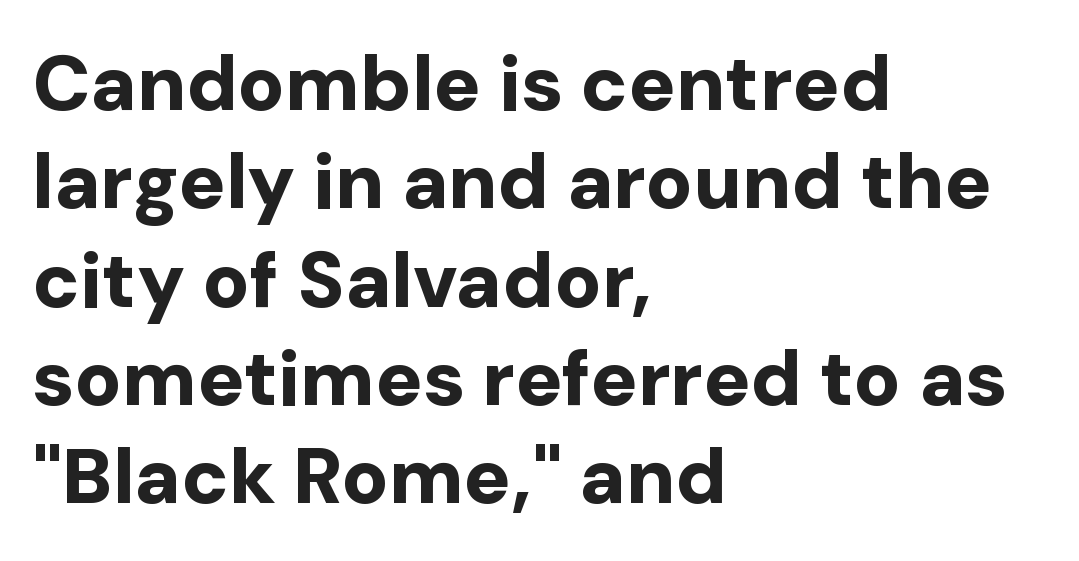
Q: Is the text bold? A: Yes.
Q: Is the text italic (slanted)? A: No, it is upright.
Q: Is the typeface a serif or a sans-serif typeface? A: Sans-serif.
Q: Is the text underlined? A: No.
Q: How is the paragraph aligned? A: Left-aligned.
Q: Is the spacing between letters normal or unusually wide? A: Normal.
Q: Is the spacing between lines tight, normal or loose? A: Normal.
Q: Width (condensed, normal, or wide)? A: Normal.
Q: Stroke contrast? A: Low.
Q: x-height? A: Medium.
Q: Monospaced? A: No.
